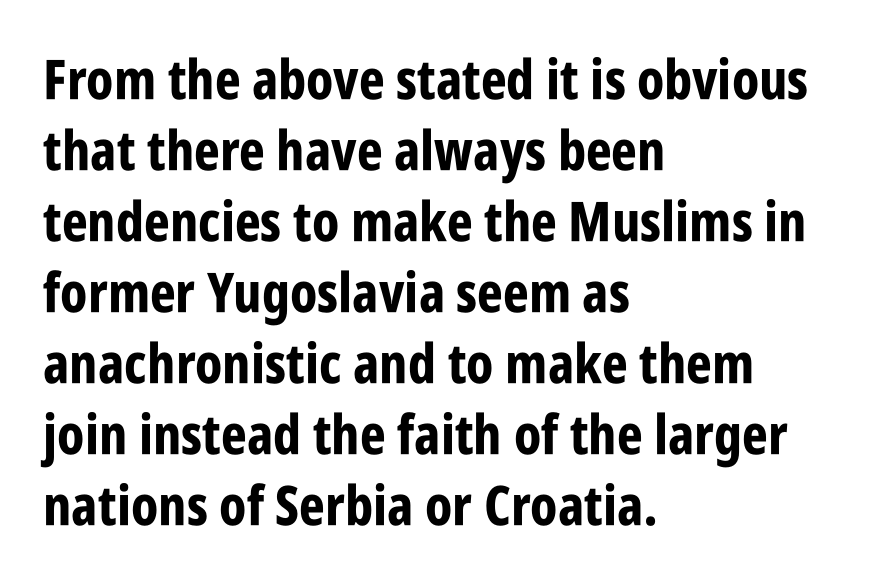
The image shows 55 px bold, condensed sans-serif type, upright; set left-aligned, normal line spacing (1.29x), normal letter spacing, not underlined; low stroke contrast and a large x-height.
